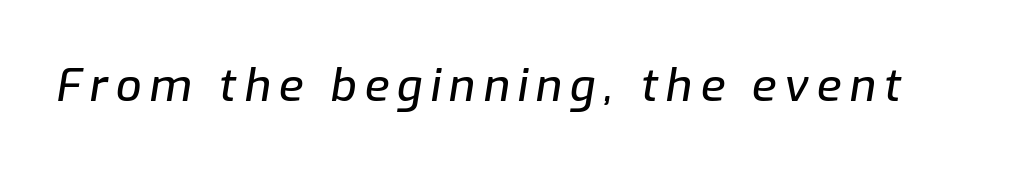
Q: Is the text italic (slanted)? A: Yes, it leans right by about 9 degrees.
Q: Is the text underlined? A: No.
Q: Width (condensed, normal, or wide)? A: Normal.
Q: Stroke contrast? A: Low.
Q: x-height? A: Medium.
Q: Monospaced? A: No.
